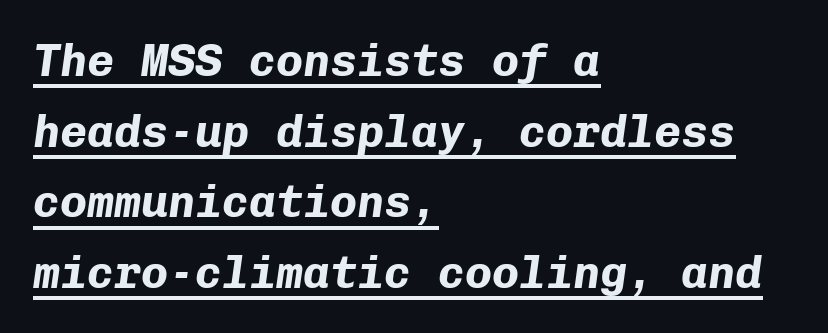
The image shows 45 px bold type, italic (leaning right), monospaced; set left-aligned, normal line spacing (1.57x), normal letter spacing, underlined; low stroke contrast and a medium x-height.
